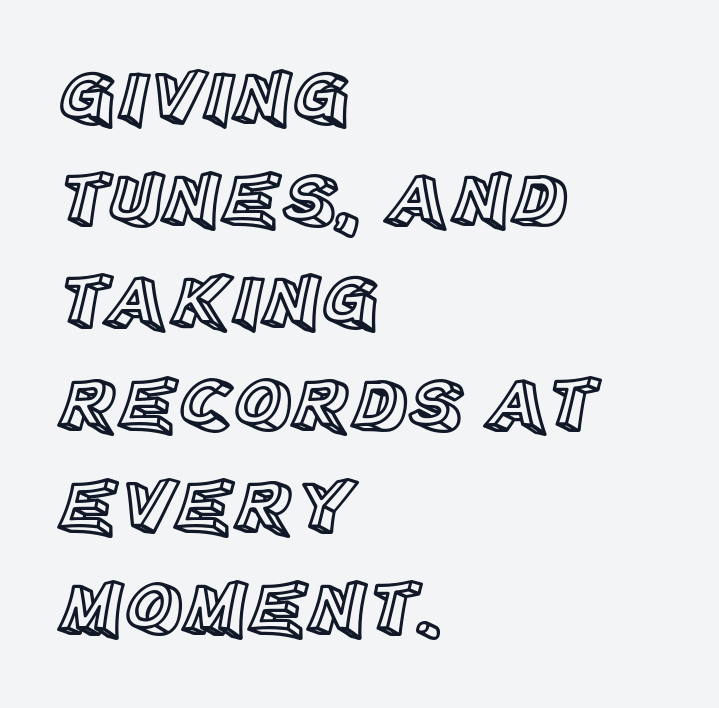
Q: Is the text italic (slanted)? A: Yes.
Q: Is the text underlined? A: No.
Q: How is the paragraph aligned? A: Left-aligned.
Q: Is the spacing between letters normal or unusually wide? A: Normal.
Q: Is the spacing between lines tight, normal or loose? A: Normal.
Q: Width (condensed, normal, or wide)? A: Normal.
Q: x-height? A: Large.
Q: Monospaced? A: No.
